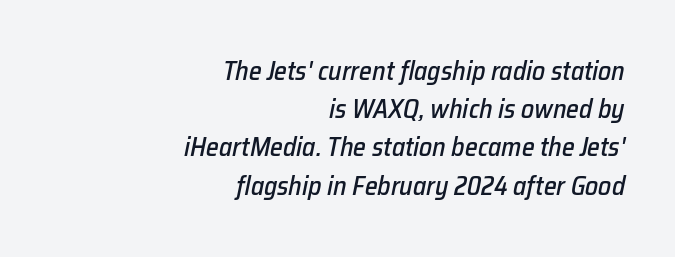
Q: Is the text italic (slanted)? A: Yes, it leans right by about 12 degrees.
Q: Is the text underlined? A: No.
Q: How is the paragraph aligned? A: Right-aligned.
Q: Is the spacing between letters normal or unusually wide? A: Normal.
Q: Is the spacing between lines tight, normal or loose? A: Normal.
